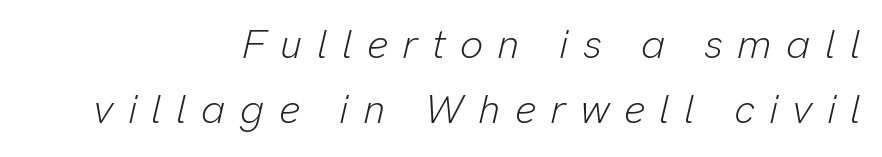
The space between consecutive lines is moderate. Nothing heavy about these letters — not bold at all. Leftover space on each line is placed entirely before the opening word. There's an unmistakable incline to the writing here. Here the designer chose a conventional face with non-uniform glyph widths. This rendering widens character spacing well past its baseline value.
